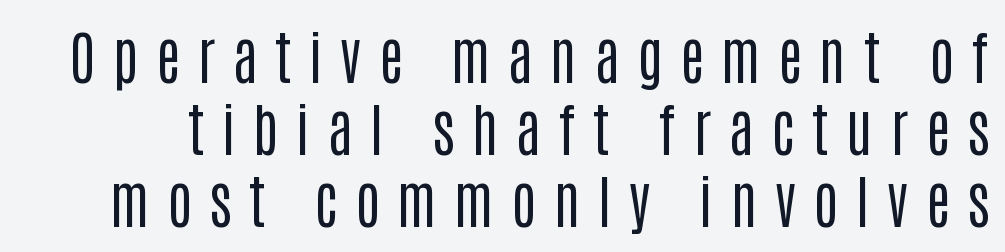
{"serif": "no", "italic": "no", "bold": "no", "weight": "regular", "width": "condensed", "stroke_contrast": "low", "x_height": "large", "monospaced": "no", "underline": "no", "line_spacing_ratio": 1.24, "letter_spacing": "wide", "letter_spacing_em": 0.3, "glyph_px": 58}
